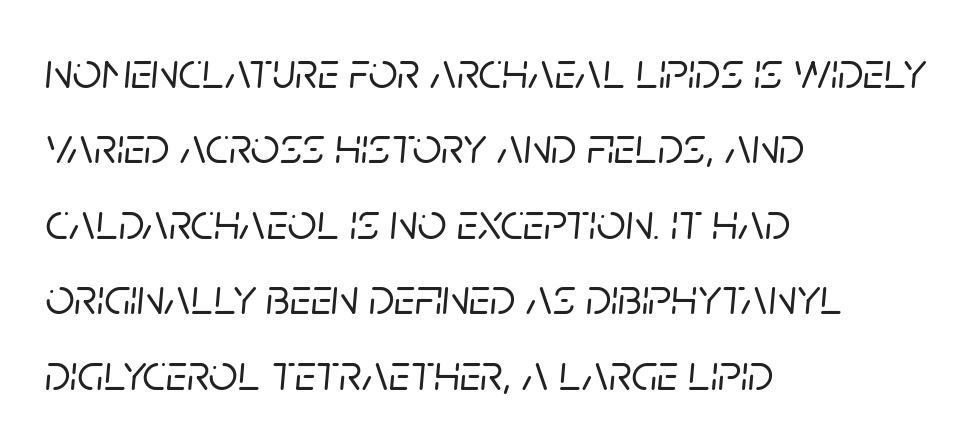
{"italic": "yes", "lean": "right", "slant_degrees": 5, "width": "normal", "stroke_contrast": "low", "x_height": "large", "monospaced": "no", "underline": "no", "align": "left", "line_spacing": "normal", "line_spacing_ratio": 1.48, "letter_spacing": "normal", "letter_spacing_em": 0.0, "glyph_px": 51}
